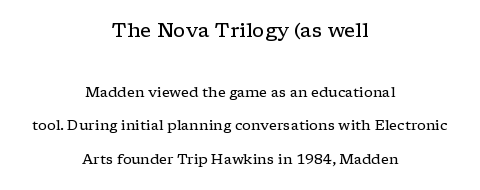
When letters stand straight like this, we call the style roman or upright. Characters follow at the spacing the type designer built in. Honestly, there is no underline to notice here at all. Of the two passages, the one on top uses the larger point size.
